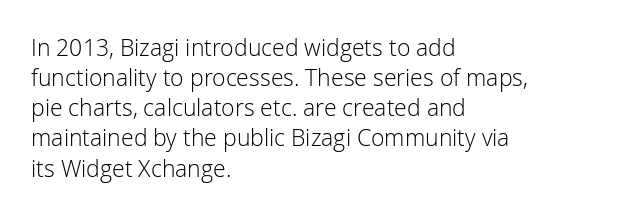
The image shows 23 px text type, upright; set left-aligned, normal line spacing (1.31x), normal letter spacing, not underlined.
